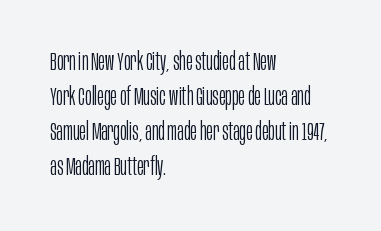
Nobody drew a line under any word here. The passage is arranged the way most books set body copy — flush left. Is the stroke heavy? The answer is a plain regular-or-lighter. Nobody touched the tracking dial on this one. A roman cut, with each character standing at attention. The space between consecutive lines is moderate.
